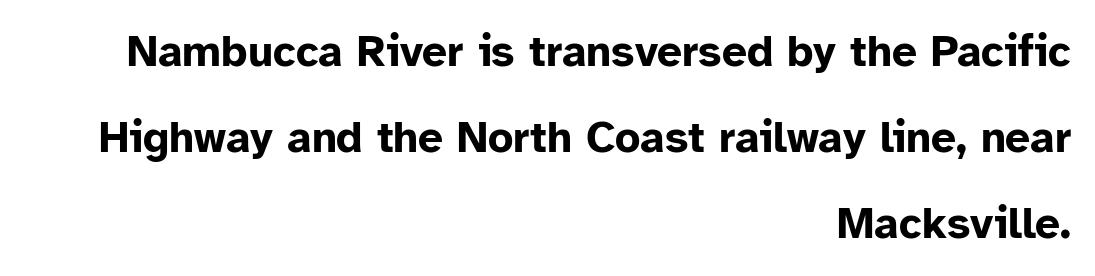
The image shows 44 px bold sans-serif type, upright; set right-aligned, loose line spacing (1.96x), normal letter spacing, not underlined; low stroke contrast and a medium x-height.
